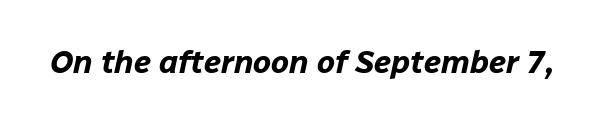
The image shows 32 px bold type, italic (leaning right); set normal letter spacing, not underlined; low stroke contrast and a medium x-height.
